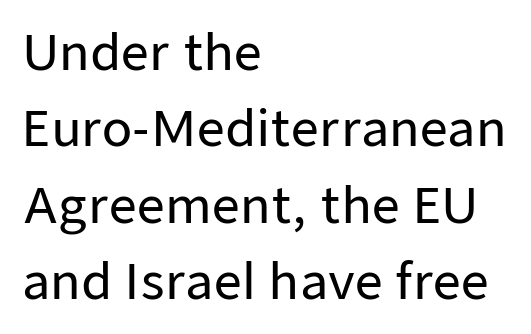
{"serif": "no", "italic": "no", "width": "normal", "stroke_contrast": "low", "x_height": "medium", "monospaced": "no", "underline": "no", "align": "left", "line_spacing": "normal", "line_spacing_ratio": 1.56, "letter_spacing": "normal", "letter_spacing_em": 0.0, "glyph_px": 49}
